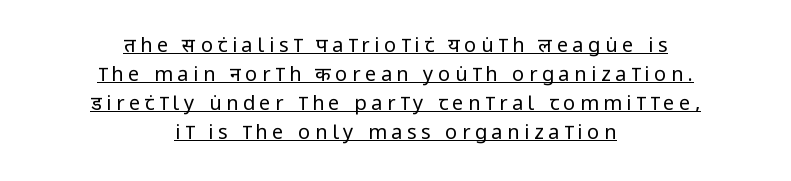
Q: Is the text bold? A: No.
Q: Is the text italic (slanted)? A: No, it is upright.
Q: Is the text underlined? A: Yes.
Q: How is the paragraph aligned? A: Centered.
Q: Is the spacing between letters normal or unusually wide? A: Unusually wide.
Q: Is the spacing between lines tight, normal or loose? A: Normal.
